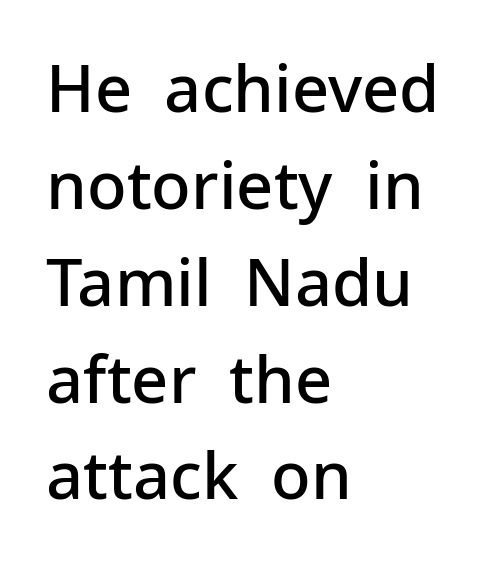
The image shows 65 px semibold sans-serif type, upright; set left-aligned, normal line spacing (1.49x), normal letter spacing, not underlined; low stroke contrast and a medium x-height.
